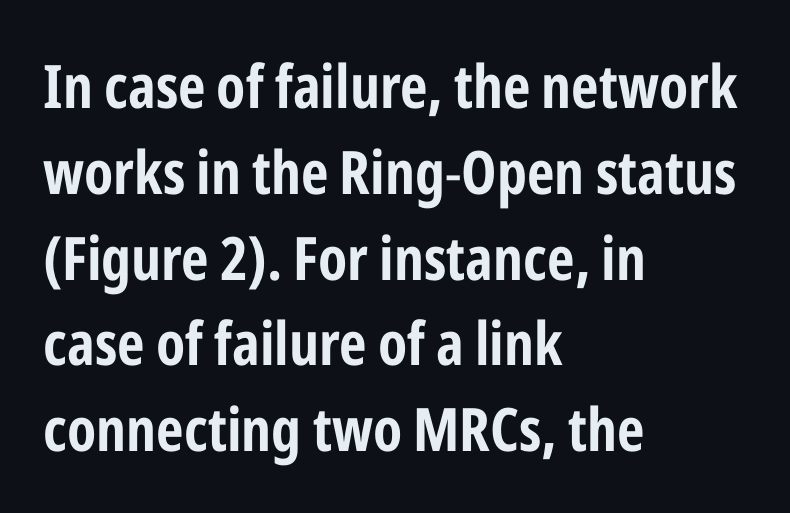
{"serif": "no", "italic": "no", "width": "condensed", "stroke_contrast": "low", "x_height": "medium", "monospaced": "no", "underline": "no", "align": "left", "line_spacing": "normal", "line_spacing_ratio": 1.43, "letter_spacing": "normal", "letter_spacing_em": 0.0, "glyph_px": 60}
